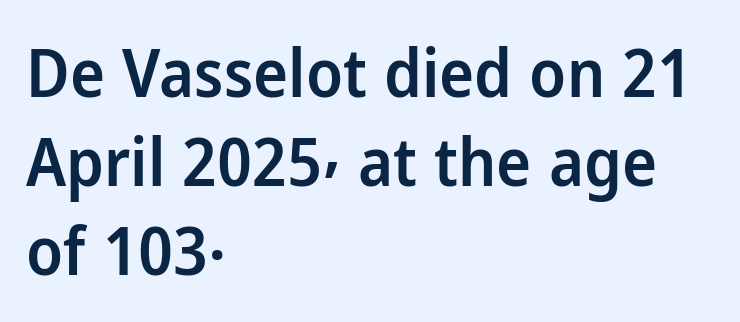
Line beginnings align vertically; line endings do not. In terms of leading, this rendering sits right in the middle. Is this a fixed-width face? No — the glyphs have proportional, varying widths. These lines are composed in type without serifs. Nobody touched the tracking dial on this one. Clear beneath every line of the passage.
